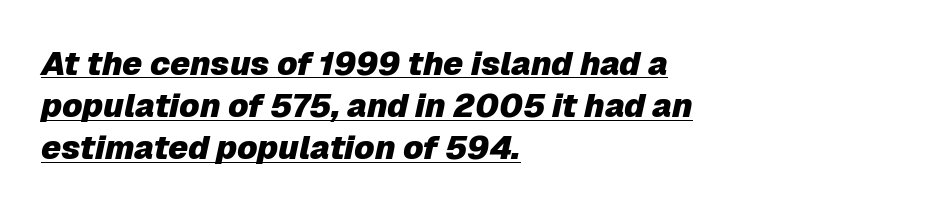
Q: Is the text bold? A: Yes.
Q: Is the text italic (slanted)? A: Yes, it leans right by about 12 degrees.
Q: Is the text underlined? A: Yes.
Q: How is the paragraph aligned? A: Left-aligned.
Q: Is the spacing between letters normal or unusually wide? A: Normal.
Q: Is the spacing between lines tight, normal or loose? A: Normal.
Q: Width (condensed, normal, or wide)? A: Normal.
Q: Stroke contrast? A: Low.
Q: x-height? A: Medium.
Q: Monospaced? A: No.
